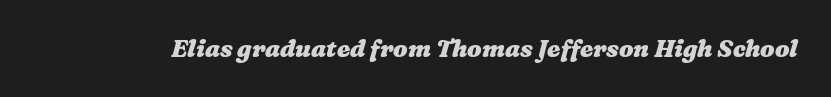
Q: Is the text bold? A: Yes.
Q: Is the text underlined? A: No.
Q: Is the spacing between letters normal or unusually wide? A: Normal.
